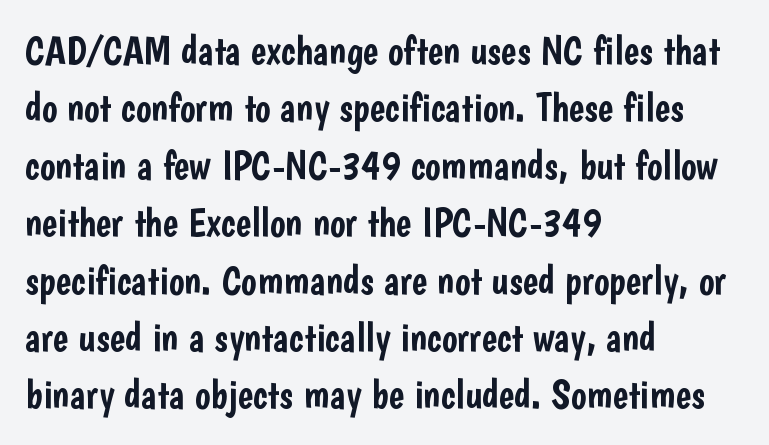
Each letter keeps its own natural width here, so spacing adapts to shape. This rendering leaves character spacing at its baseline value. What kind of face is this? One without serifs — a sans. A normal amount of white space separates one row of letters from the next. Leftover space on each line is placed entirely after the last word.
